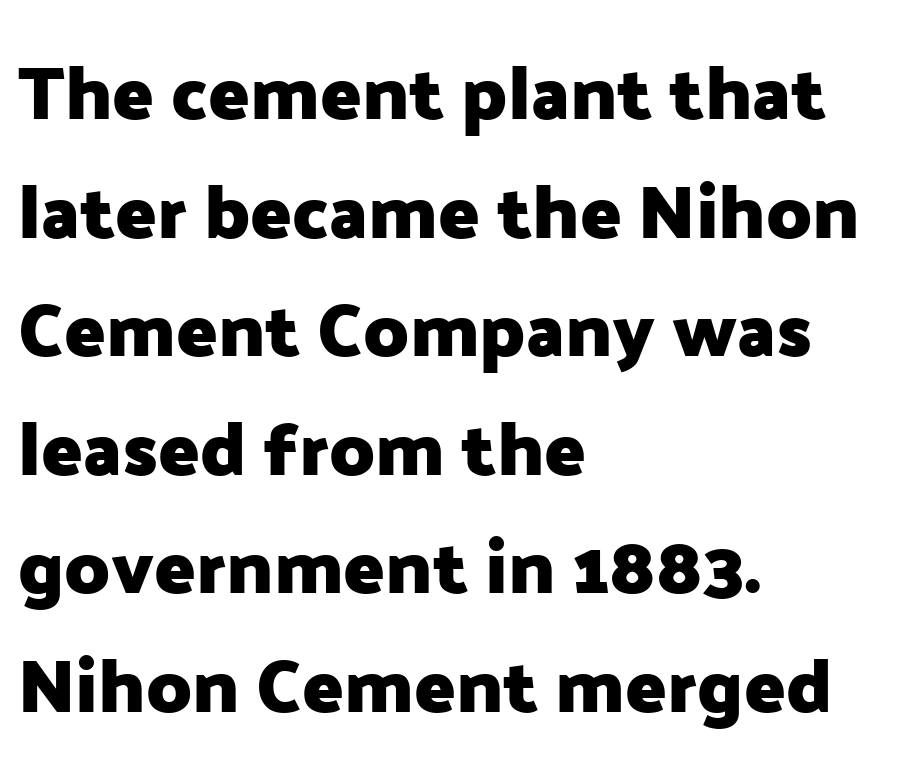
{"serif": "no", "italic": "no", "bold": "yes", "weight": "heavy", "width": "normal", "stroke_contrast": "low", "x_height": "medium", "monospaced": "no", "underline": "no", "align": "left", "line_spacing": "normal", "line_spacing_ratio": 1.56, "letter_spacing": "normal", "letter_spacing_em": 0.0, "glyph_px": 76}
